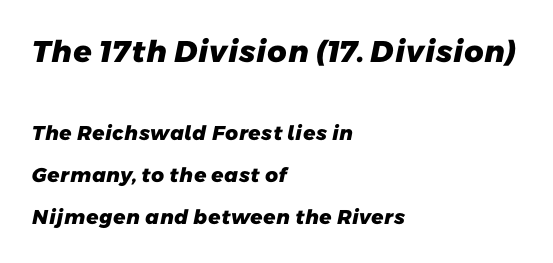
Q: Is the text bold? A: Yes.
Q: Is the typeface a serif or a sans-serif typeface? A: Sans-serif.
Q: Is the text underlined? A: No.
Q: How is the paragraph aligned? A: Left-aligned.
Q: Is the spacing between letters normal or unusually wide? A: Normal.
Q: Is the spacing between lines tight, normal or loose? A: Loose.
Q: Which block of text is set in a larger size, the first (top) or the second (bottom)? A: The first (top) one.
Q: Width (condensed, normal, or wide)? A: Normal.
Q: Stroke contrast? A: Low.
Q: x-height? A: Medium.
Q: Monospaced? A: No.
